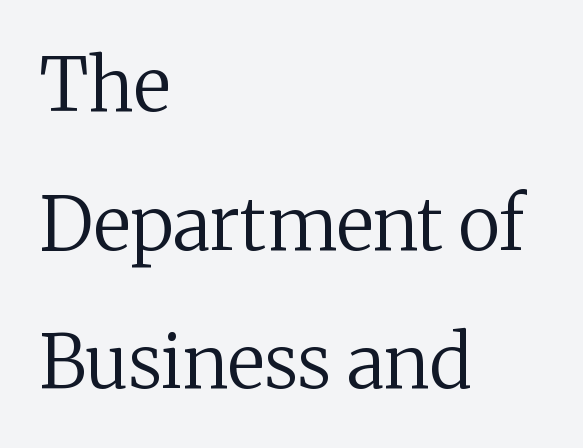
Horizontally, the lines are justified to the leading edge only. Unbolded letterforms with no extra heft. The passage shown is typed in a proportional face where columns would drift. Posture: straight, roman, zero tilt. Underline: absent. Notice the wide empty band between every row — that's loose leading.
